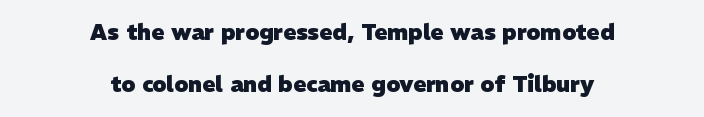
Q: Is the text bold? A: Yes.
Q: Is the text underlined? A: No.
Q: How is the paragraph aligned? A: Centered.
Q: Is the spacing between letters normal or unusually wide? A: Normal.
Q: Is the spacing between lines tight, normal or loose? A: Loose.
